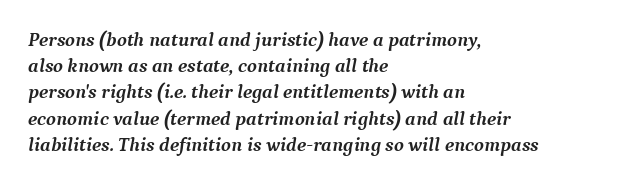
The image shows 20 px bold type, italic (leaning right); set left-aligned, normal line spacing (1.31x), normal letter spacing, not underlined.
